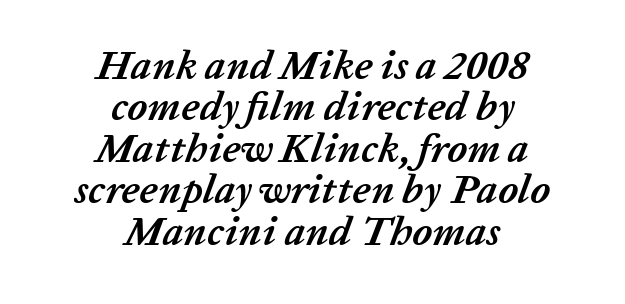
Every letter is thick-stroked: bold, no question. Is the type slanted? Yes — the strokes lean at a clear angle. Each line is balanced around a shared central axis. The face used here is proportionally spaced, like ordinary book or web type.
